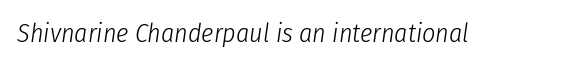
{"italic": "yes", "lean": "right", "slant_degrees": 8, "bold": "no", "underline": "no", "letter_spacing": "normal", "letter_spacing_em": 0.0, "glyph_px": 26}
